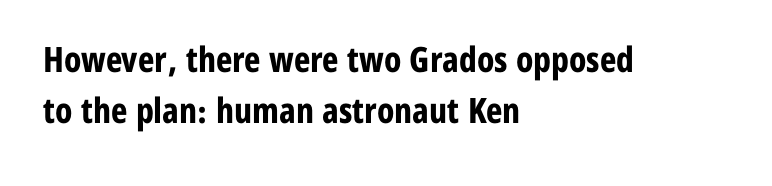
{"serif": "no", "italic": "no", "bold": "yes", "weight": "bold", "width": "condensed", "stroke_contrast": "low", "x_height": "medium", "monospaced": "no", "underline": "no", "align": "left", "line_spacing": "normal", "line_spacing_ratio": 1.47, "letter_spacing": "normal", "letter_spacing_em": 0.0, "glyph_px": 35}
